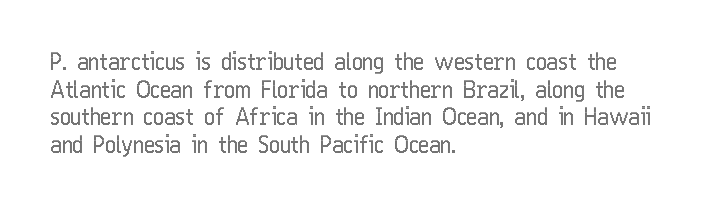
{"italic": "no", "underline": "no", "align": "left", "line_spacing_ratio": 1.2, "letter_spacing": "normal", "letter_spacing_em": 0.0, "glyph_px": 23}
